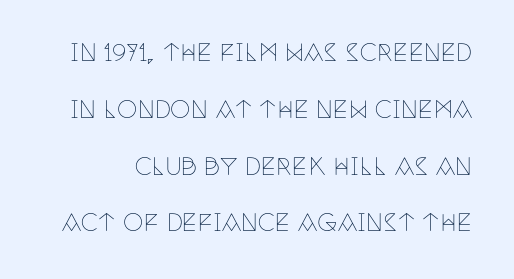
{"italic": "no", "bold": "no", "underline": "no", "line_spacing": "loose", "line_spacing_ratio": 2.47, "letter_spacing": "normal", "letter_spacing_em": 0.0, "glyph_px": 23}
